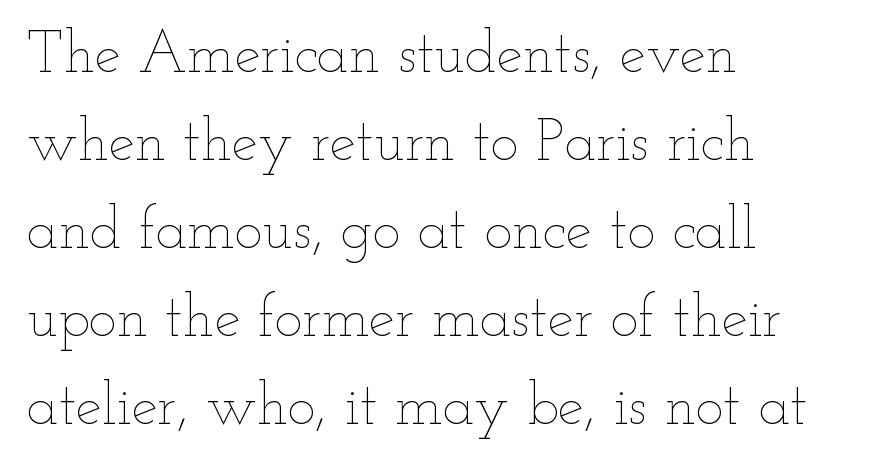
The image shows 59 px thin, wide type, upright; set left-aligned, normal line spacing (1.49x), normal letter spacing, not underlined; low stroke contrast and a small x-height.
